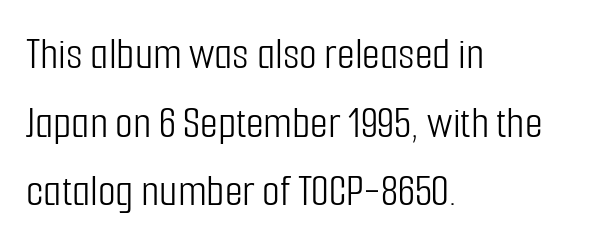
{"serif": "no", "italic": "no", "bold": "no", "weight": "light", "width": "condensed", "stroke_contrast": "low", "x_height": "medium", "monospaced": "no", "underline": "no", "align": "left", "line_spacing": "normal", "line_spacing_ratio": 1.49, "letter_spacing": "normal", "letter_spacing_em": 0.0, "glyph_px": 46}
